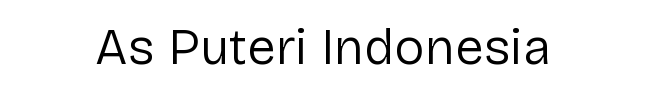
The image shows 51 px regular-weight sans-serif type, upright; set centered, normal letter spacing, not underlined; low stroke contrast and a medium x-height.
